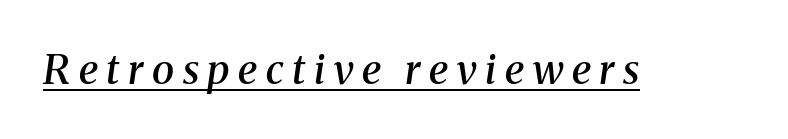
Q: Is the text bold? A: Semi-bold.
Q: Is the text italic (slanted)? A: Yes, it leans right by about 8 degrees.
Q: Is the typeface a serif or a sans-serif typeface? A: Serif.
Q: Is the text underlined? A: Yes.
Q: Is the spacing between letters normal or unusually wide? A: Unusually wide.
Q: Width (condensed, normal, or wide)? A: Normal.
Q: Stroke contrast? A: Medium.
Q: x-height? A: Medium.
Q: Monospaced? A: No.
